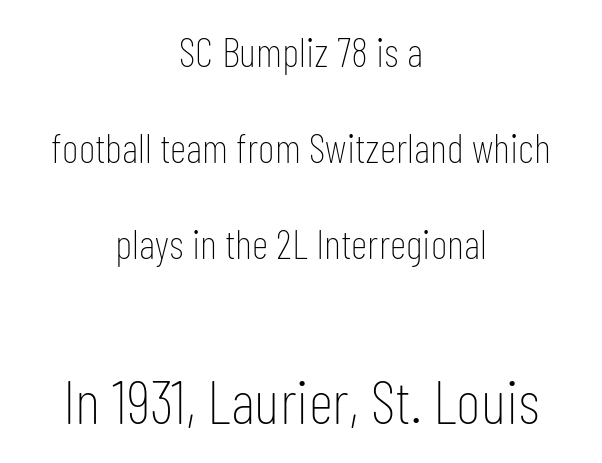
The image shows 61 px thin, condensed sans-serif type, upright; set centered, loose line spacing (2.34x), normal letter spacing, not underlined; the second (bottom) block is 1.49x larger; low stroke contrast and a medium x-height.
